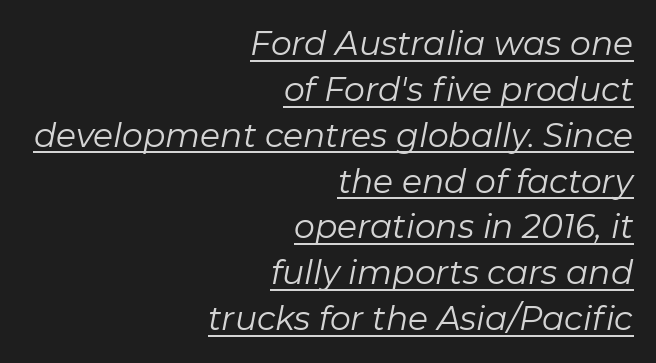
Q: Is the text bold? A: No.
Q: Is the text italic (slanted)? A: Yes, it leans right by about 11 degrees.
Q: Is the text underlined? A: Yes.
Q: How is the paragraph aligned? A: Right-aligned.
Q: Is the spacing between letters normal or unusually wide? A: Normal.
Q: Is the spacing between lines tight, normal or loose? A: Normal.
Q: Width (condensed, normal, or wide)? A: Normal.
Q: Stroke contrast? A: Low.
Q: x-height? A: Medium.
Q: Monospaced? A: No.
